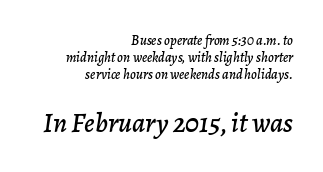
{"italic": "yes", "lean": "right", "slant_degrees": 7, "width": "normal", "stroke_contrast": "low", "x_height": "medium", "monospaced": "no", "underline": "no", "align": "right", "line_spacing_ratio": 1.2, "letter_spacing": "normal", "letter_spacing_em": 0.0, "larger_block": "second", "size_ratio": 2.0, "glyph_px": 28}
